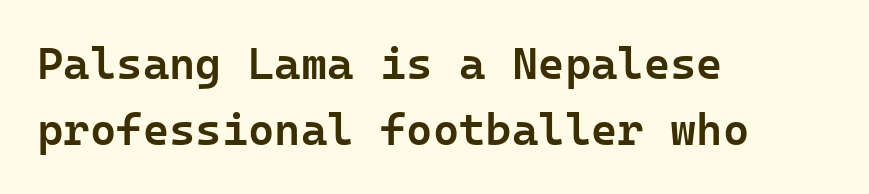
{"serif": "no", "italic": "no", "bold": "semi", "weight": "semibold", "width": "normal", "stroke_contrast": "low", "x_height": "medium", "underline": "no", "align": "left", "line_spacing": "normal", "line_spacing_ratio": 1.47, "letter_spacing": "normal", "letter_spacing_em": 0.0, "glyph_px": 45}
